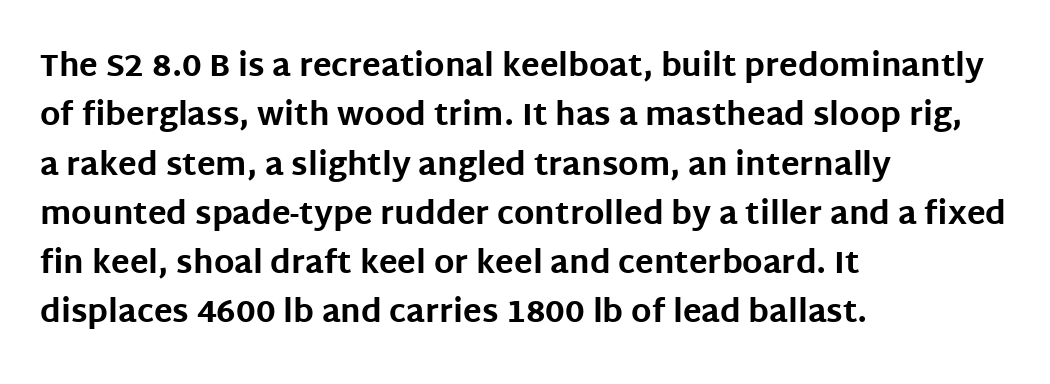
Students, this is bold: see how much ink each stroke carries. The letters carry no serifs — their stems end cleanly without finishing strokes. Every stem runs plumb, perpendicular to the baseline. These lines keep a tight, regular rhythm from letter to letter. Varying glyph widths throughout — classic text-font behaviour. Descenders hang freely into open space.
